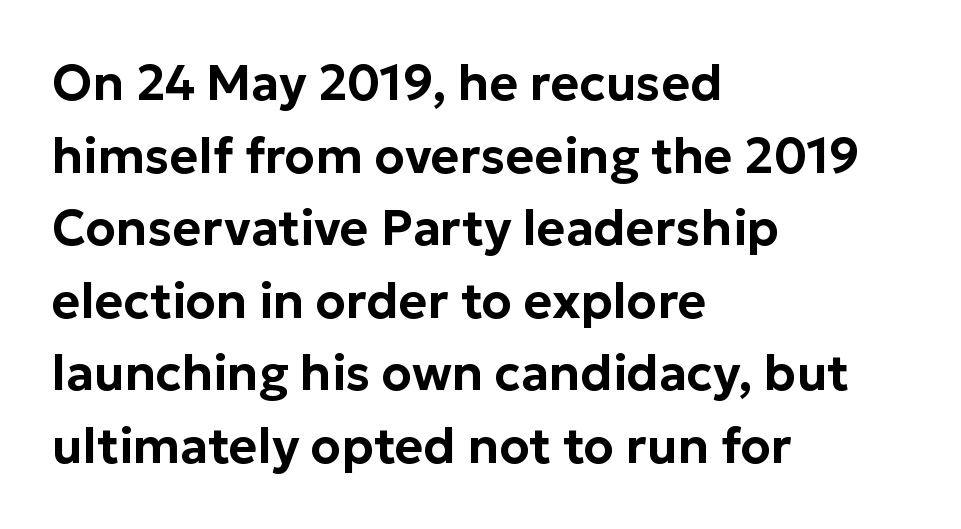
{"serif": "no", "italic": "no", "width": "normal", "stroke_contrast": "low", "x_height": "medium", "monospaced": "no", "underline": "no", "align": "left", "line_spacing": "normal", "line_spacing_ratio": 1.48, "letter_spacing": "normal", "letter_spacing_em": 0.0, "glyph_px": 49}
